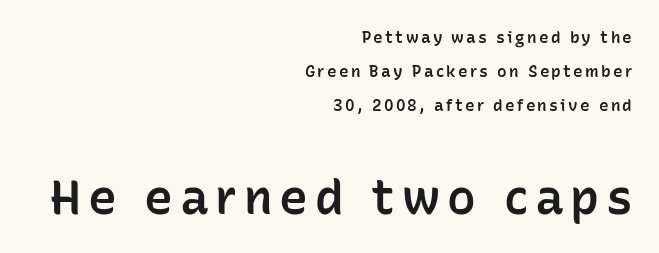
The image shows 48 px semibold sans-serif type, upright; set right-aligned, loose line spacing (2.13x), not underlined; the second (bottom) block is 3.0x larger; low stroke contrast and a medium x-height.
